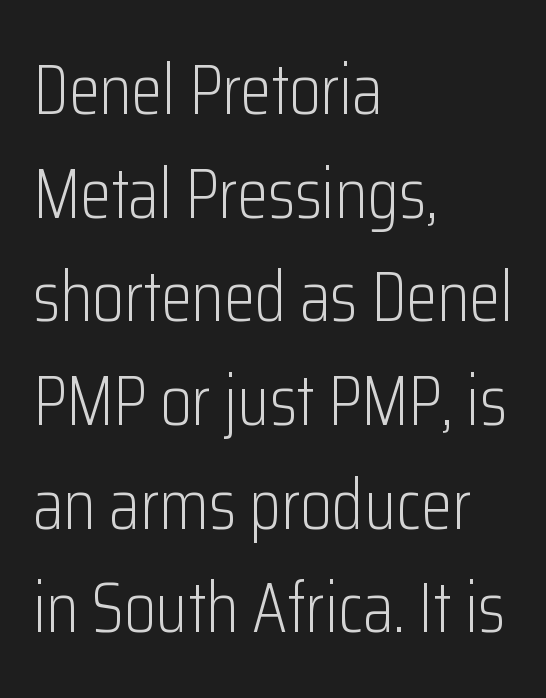
The image shows 71 px light, condensed sans-serif type, upright; set left-aligned, normal line spacing (1.46x), normal letter spacing, not underlined; low stroke contrast and a medium x-height.
